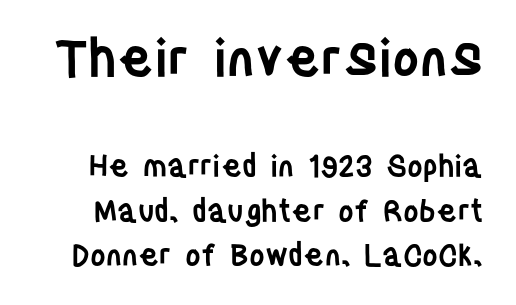
Summary of vertical rhythm: regular, with standard interline spacing. Set as a demibold, roughly 600 on the weight scale. Every stem runs plumb, perpendicular to the baseline. In this sample the first text group is rendered at the bigger scale. A typesetter would call this zero additional tracking. The foot of each line stays bare and open.
